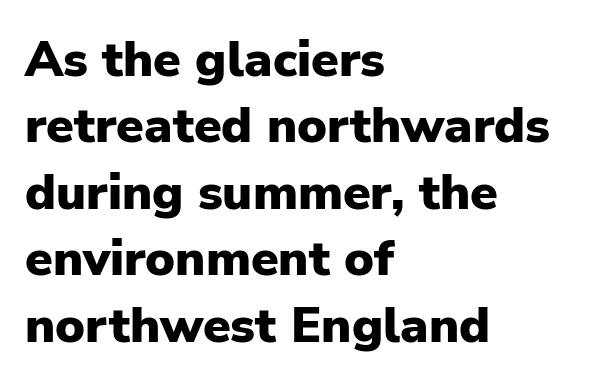
{"serif": "no", "italic": "no", "bold": "yes", "weight": "heavy", "width": "normal", "stroke_contrast": "low", "x_height": "medium", "monospaced": "no", "underline": "no", "align": "left", "line_spacing": "normal", "line_spacing_ratio": 1.33, "letter_spacing": "normal", "letter_spacing_em": 0.0, "glyph_px": 50}
